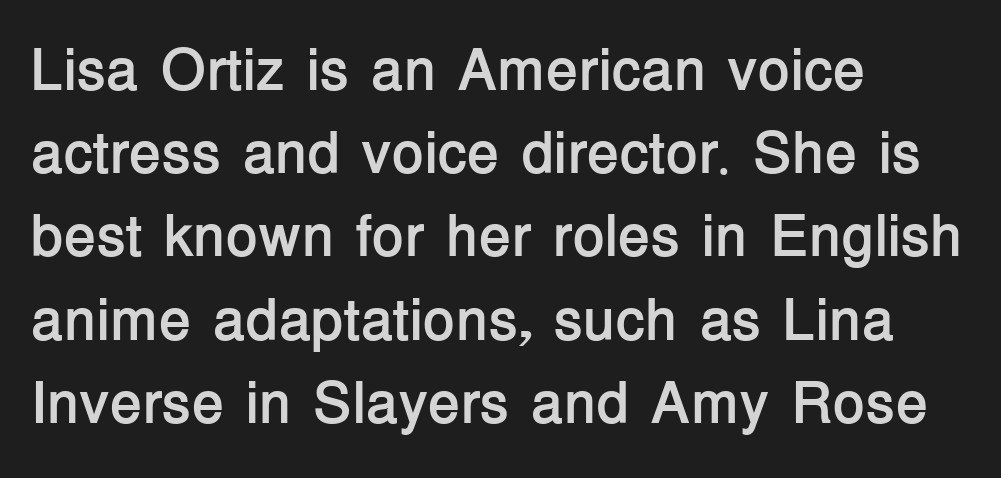
{"serif": "no", "italic": "no", "bold": "yes", "weight": "semibold", "width": "normal", "stroke_contrast": "low", "x_height": "medium", "monospaced": "no", "underline": "no", "align": "left", "line_spacing": "normal", "line_spacing_ratio": 1.41, "letter_spacing": "normal", "letter_spacing_em": 0.0, "glyph_px": 59}
